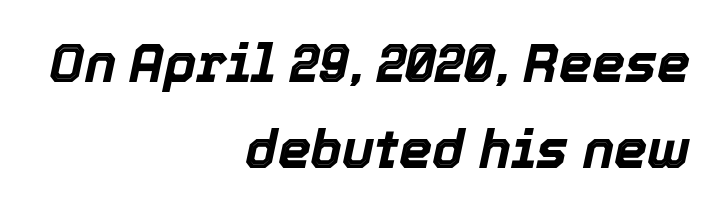
Just letters on the line, the space beneath them empty. The line-height multiplier appears to be the usual default. The line texture is even and compact thanks to regular tracking. A typesetter would call this proportional, since set widths differ per character.
